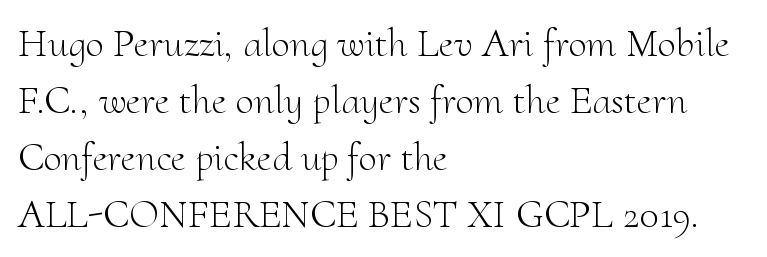
{"serif": "yes", "italic": "no", "bold": "no", "weight": "light", "width": "normal", "stroke_contrast": "medium", "x_height": "small", "monospaced": "no", "underline": "no", "align": "left", "line_spacing": "normal", "line_spacing_ratio": 1.39, "letter_spacing": "normal", "letter_spacing_em": 0.0, "glyph_px": 41}
